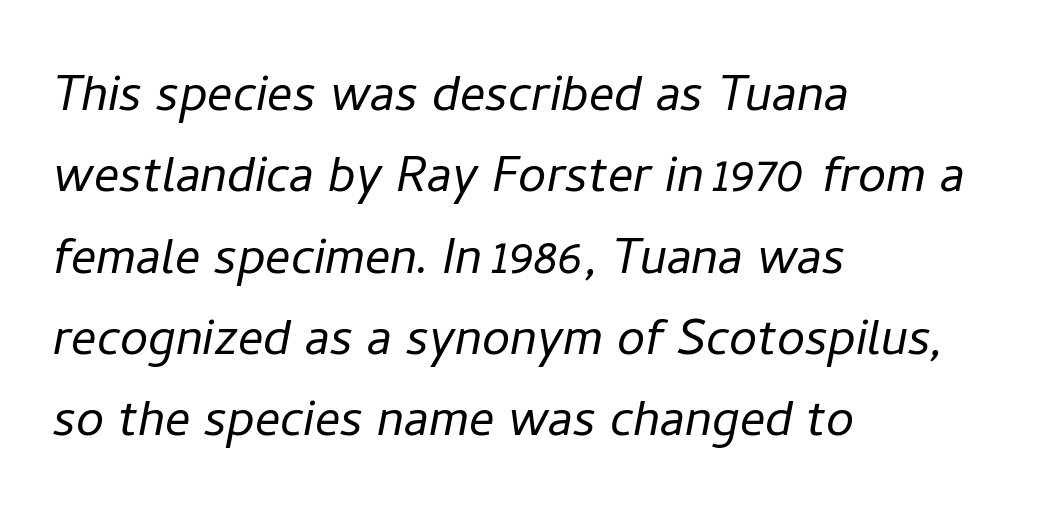
The image shows 63 px light type, italic (leaning right); set left-aligned, normal line spacing (1.29x), normal letter spacing, not underlined; low stroke contrast and a medium x-height.
